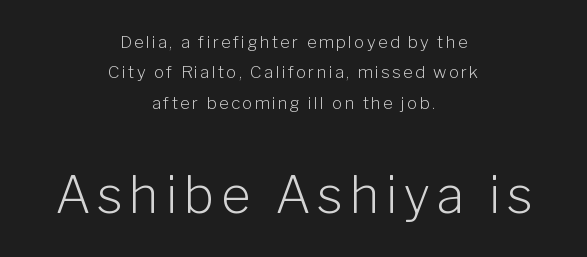
Q: Is the text bold? A: No.
Q: Is the text italic (slanted)? A: No, it is upright.
Q: Is the typeface a serif or a sans-serif typeface? A: Sans-serif.
Q: Is the text underlined? A: No.
Q: How is the paragraph aligned? A: Centered.
Q: Which block of text is set in a larger size, the first (top) or the second (bottom)? A: The second (bottom) one.
Q: Width (condensed, normal, or wide)? A: Normal.
Q: Stroke contrast? A: Low.
Q: x-height? A: Medium.
Q: Monospaced? A: No.
